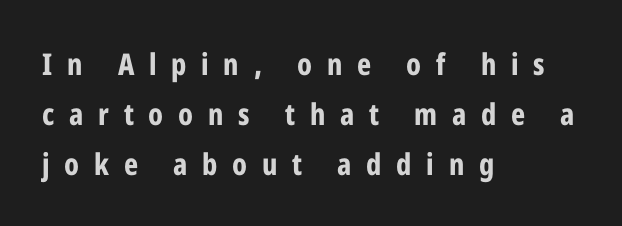
The image shows 30 px bold, condensed sans-serif type, upright; set left-aligned, normal line spacing (1.66x), unusually wide letter spacing (+0.49 em), not underlined; low stroke contrast and a medium x-height.
